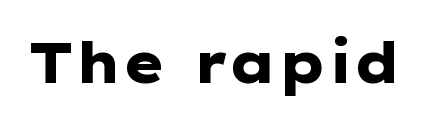
The image shows 56 px heavy, wide sans-serif type, upright; set normal letter spacing, not underlined; low stroke contrast and a medium x-height.
